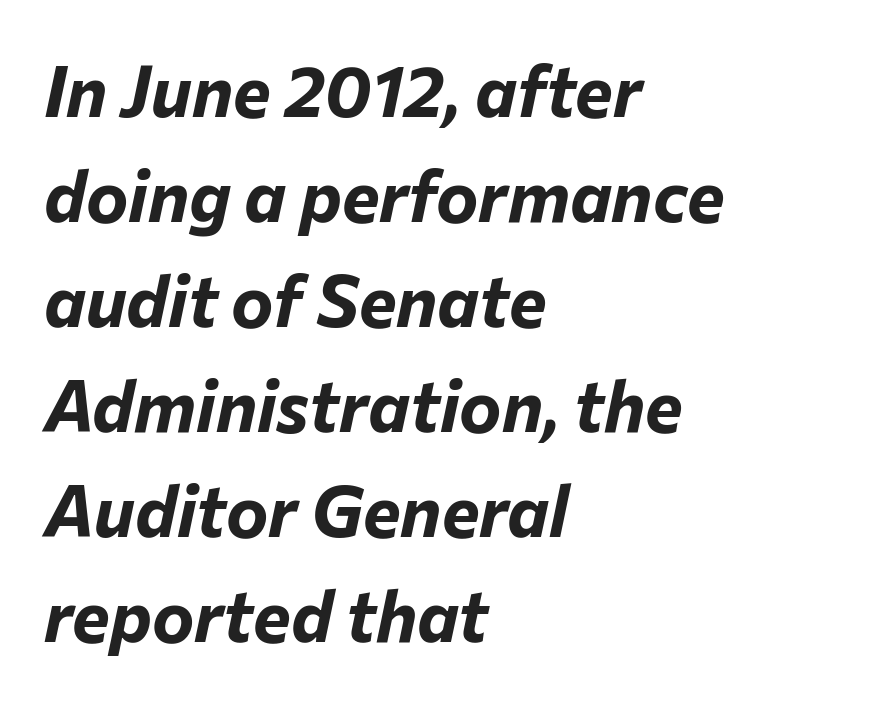
This block has exactly the height ordinary leading produces. Every character sits at an angle, as italics do. A bare baseline throughout the passage. Between one letter and the next there's only the usual sliver of space. This is heavy type, rendered in bold.
